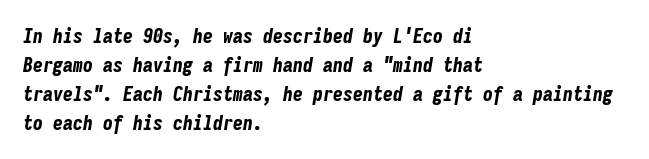
{"italic": "yes", "lean": "right", "slant_degrees": 9, "bold": "yes", "underline": "no", "align": "left", "line_spacing": "normal", "line_spacing_ratio": 1.45, "letter_spacing": "normal", "letter_spacing_em": 0.0, "glyph_px": 20}
